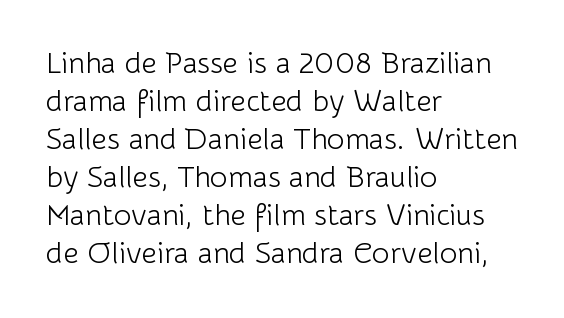
{"serif": "no", "italic": "no", "bold": "no", "weight": "light", "width": "normal", "stroke_contrast": "low", "x_height": "medium", "monospaced": "no", "underline": "no", "align": "left", "line_spacing": "normal", "line_spacing_ratio": 1.27, "letter_spacing": "normal", "letter_spacing_em": 0.0, "glyph_px": 30}
